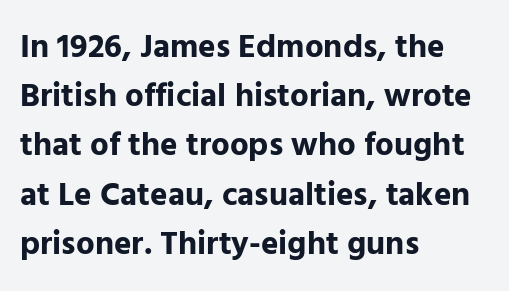
The passage shown is typed in a proportional face where columns would drift. This rendering features lettering with no underline. This sample uses an upright cut, with every glyph sitting square on the baseline. This sample uses a sans-serif face. The lines in this sample share a left origin and differ only in where they stop.
